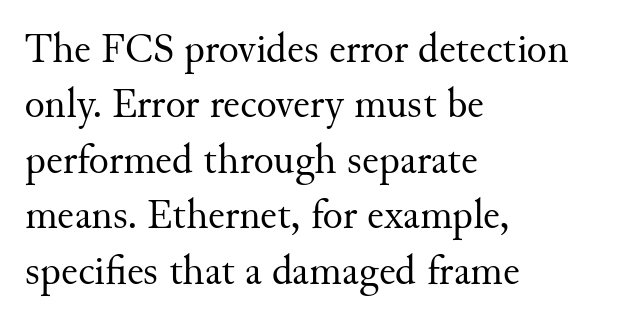
The image shows 42 px regular-weight serif type, upright; set left-aligned, normal line spacing (1.32x), normal letter spacing, not underlined; medium stroke contrast and a small x-height.
